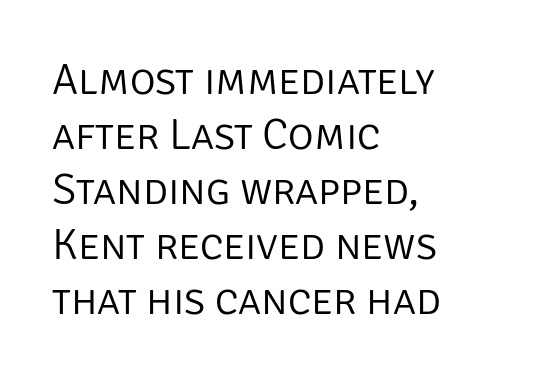
Rows of type keep a routine distance in the vertical direction. Reading down the block, your eye returns to a fixed left position each line. Inter-character spacing is left at the font's built-in metrics. The strip under each line holds only bare page. Is the type heavy? It reads as light-to-regular instead.
